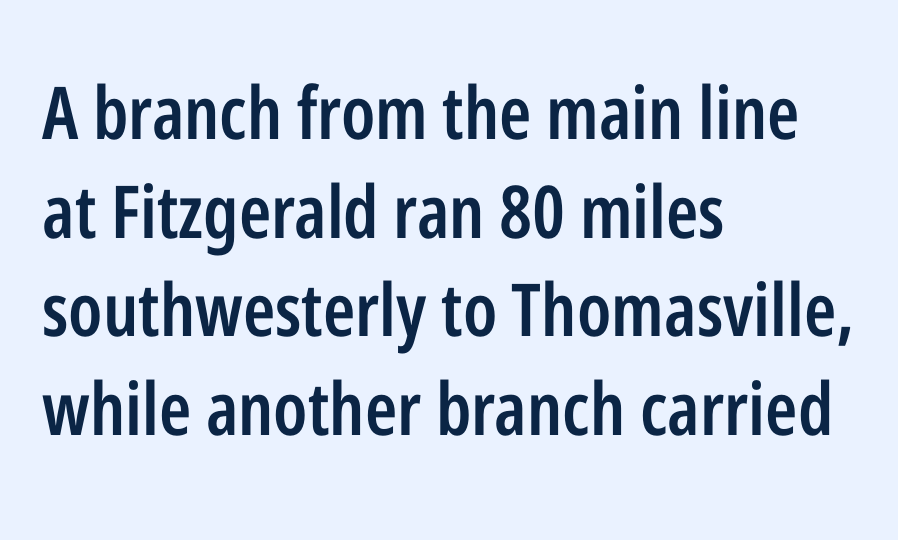
The image shows 73 px semibold, condensed sans-serif type, upright; set left-aligned, normal line spacing (1.35x), normal letter spacing, not underlined; low stroke contrast and a medium x-height.
